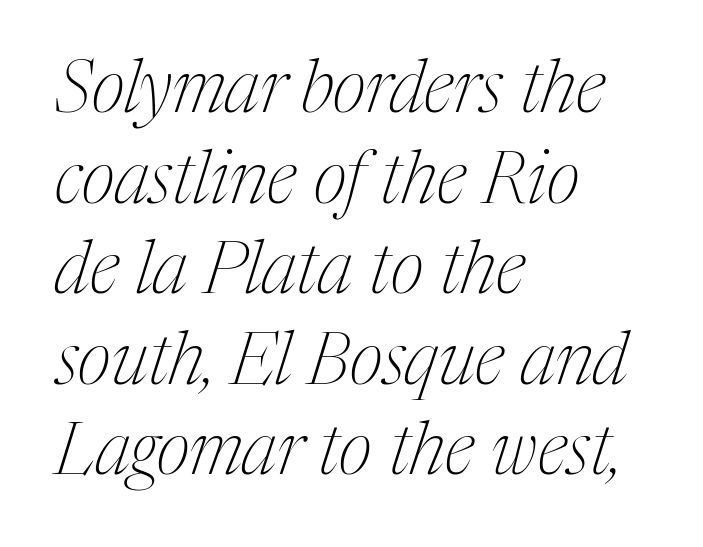
Q: Is the text bold? A: No.
Q: Is the text italic (slanted)? A: Yes, it leans right by about 17 degrees.
Q: Is the typeface a serif or a sans-serif typeface? A: Serif.
Q: Is the text underlined? A: No.
Q: How is the paragraph aligned? A: Left-aligned.
Q: Is the spacing between letters normal or unusually wide? A: Normal.
Q: Width (condensed, normal, or wide)? A: Condensed.
Q: Stroke contrast? A: Medium.
Q: x-height? A: Medium.
Q: Monospaced? A: No.
